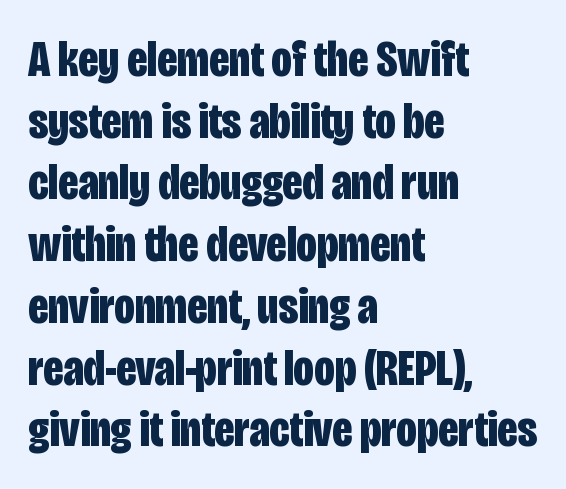
The image shows 51 px bold, condensed sans-serif type, upright; set left-aligned, line spacing 1.21x, normal letter spacing, not underlined; low stroke contrast and a large x-height.
